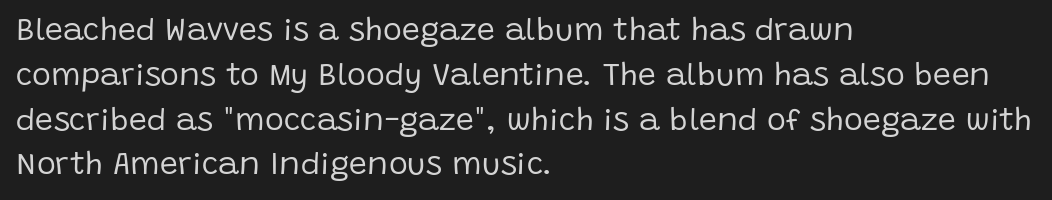
The image shows 32 px regular-weight sans-serif type, upright; set left-aligned, normal line spacing (1.4x), normal letter spacing, not underlined; low stroke contrast and a large x-height.
